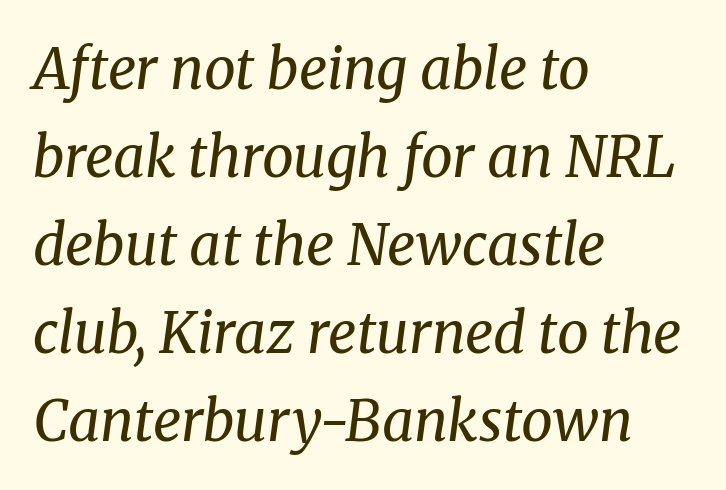
The image shows 56 px regular-weight serif type, italic (leaning right); set left-aligned, normal line spacing (1.57x), normal letter spacing, not underlined; medium stroke contrast and a medium x-height.
